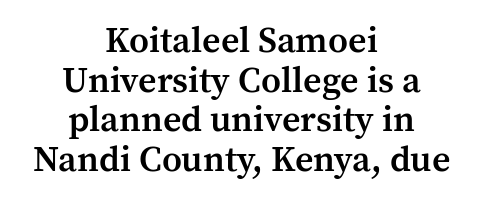
{"serif": "yes", "italic": "no", "bold": "semi", "weight": "semibold", "width": "normal", "stroke_contrast": "medium", "x_height": "medium", "monospaced": "no", "underline": "no", "align": "center", "line_spacing": "tight", "line_spacing_ratio": 1.1, "letter_spacing": "normal", "letter_spacing_em": 0.0, "glyph_px": 36}
